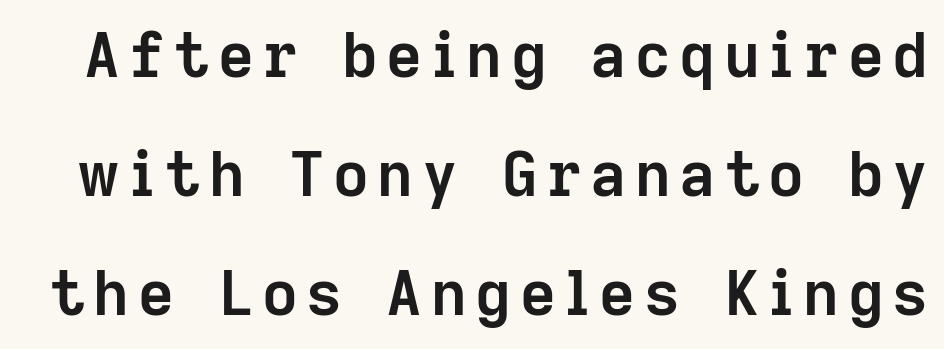
What kind of face is this? One without serifs — a sans. This block would shrink considerably if given ordinary leading; it's expanded now. The letters stand upright; this is a roman face. The rendering uses a bold face; every stroke is thick and dark. The rendering uses natural spacing where letterforms have individual widths.
